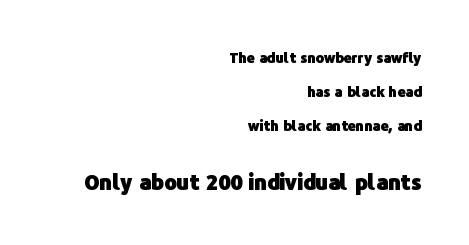
Q: Is the text bold? A: Yes.
Q: Is the text italic (slanted)? A: No, it is upright.
Q: Is the text underlined? A: No.
Q: How is the paragraph aligned? A: Right-aligned.
Q: Is the spacing between letters normal or unusually wide? A: Normal.
Q: Is the spacing between lines tight, normal or loose? A: Loose.
Q: Which block of text is set in a larger size, the first (top) or the second (bottom)? A: The second (bottom) one.
